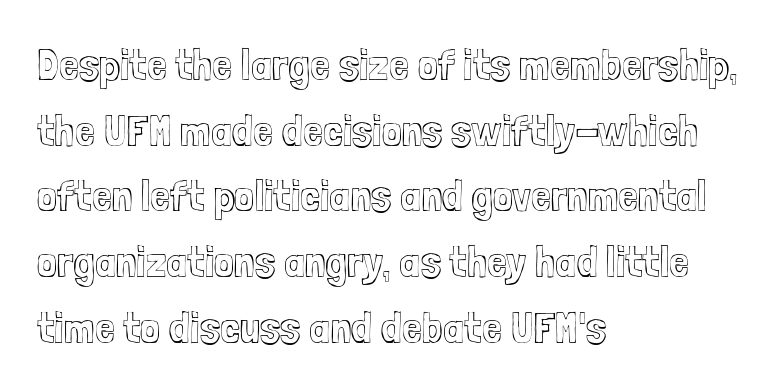
The image shows 45 px condensed type, upright; set left-aligned, normal line spacing (1.46x), normal letter spacing, not underlined; a medium x-height.
